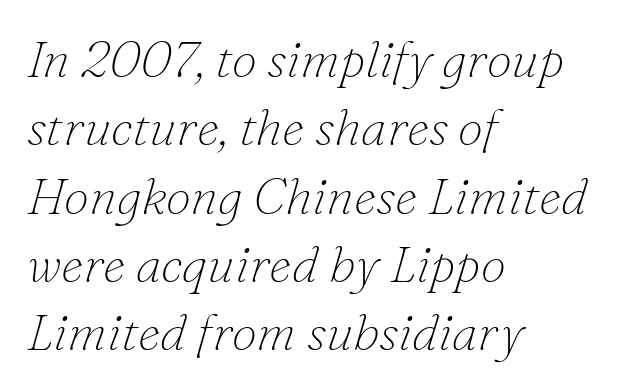
{"serif": "yes", "italic": "yes", "lean": "right", "slant_degrees": 16, "bold": "no", "weight": "thin", "width": "normal", "stroke_contrast": "low", "x_height": "small", "monospaced": "no", "underline": "no", "align": "left", "line_spacing": "normal", "line_spacing_ratio": 1.34, "letter_spacing": "normal", "letter_spacing_em": 0.0, "glyph_px": 51}
